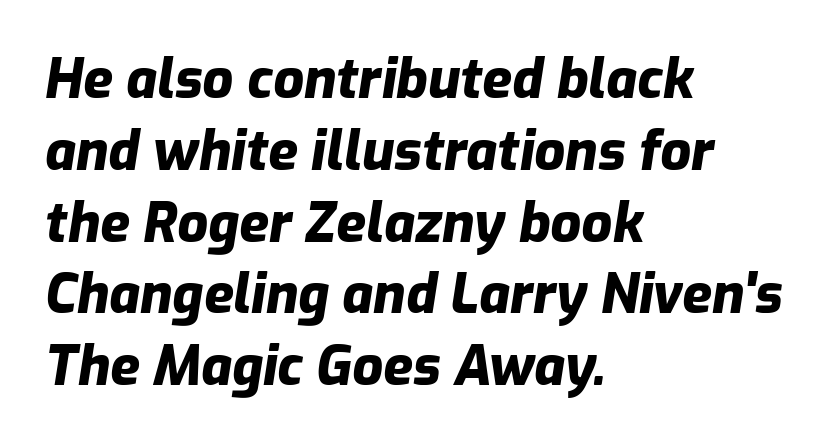
{"italic": "yes", "lean": "right", "slant_degrees": 9, "bold": "yes", "weight": "heavy", "width": "normal", "stroke_contrast": "low", "x_height": "medium", "monospaced": "no", "underline": "no", "align": "left", "line_spacing": "normal", "line_spacing_ratio": 1.33, "letter_spacing": "normal", "letter_spacing_em": 0.0, "glyph_px": 54}
